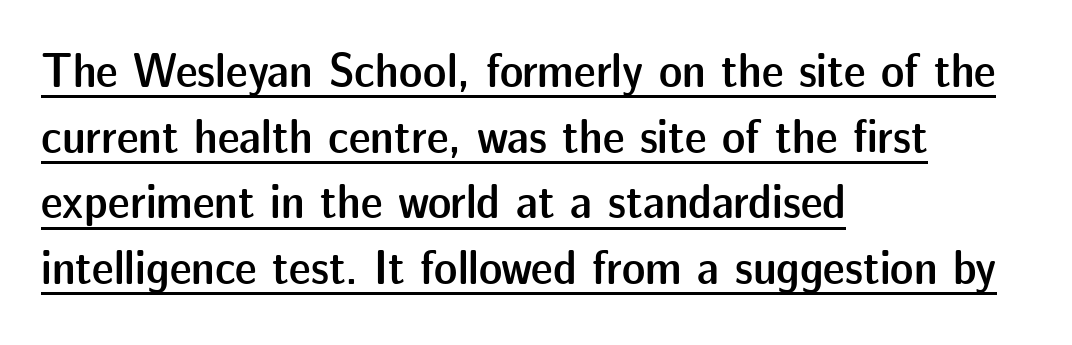
Stroke terminals: plain, sans-serif. Short note: letters normally spaced. Looks like regular typesetting: each glyph gets only the width it needs. Slightly chunky letters — semibold, I'd say, not full bold. Quick note: not italic, upright. Is the block centered? No — it sits flush against the left margin.
